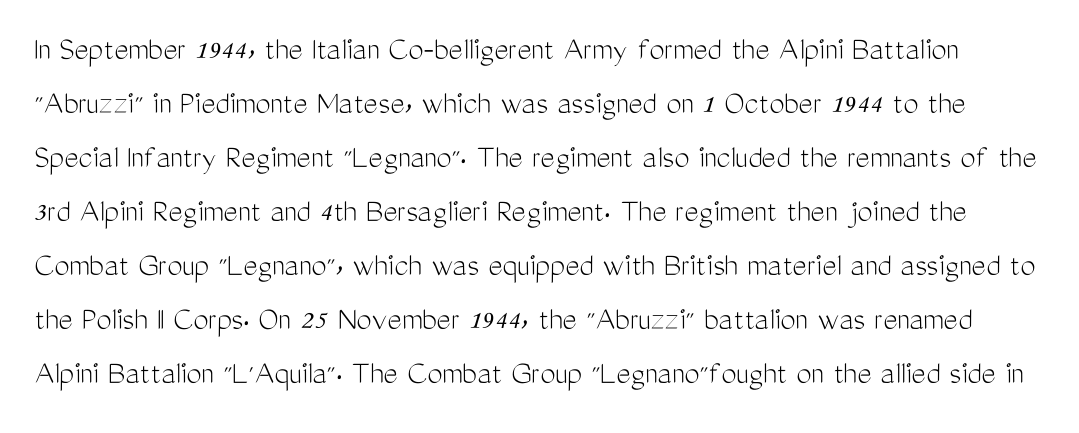
Looks like regular typesetting: each glyph gets only the width it needs. Every character sits straight up, as roman type does. Does the type have serifs? No, each stem ends abruptly. Compared with a typical body face, this is equally light or lighter still. Plain, unruled lines of type.
